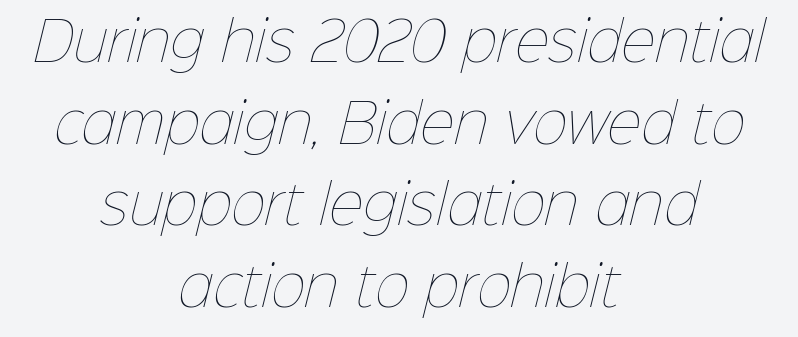
{"bold": "no", "weight": "thin", "width": "normal", "stroke_contrast": "low", "x_height": "medium", "monospaced": "no", "underline": "no", "align": "center", "line_spacing": "normal", "line_spacing_ratio": 1.54, "letter_spacing": "normal", "letter_spacing_em": 0.0, "glyph_px": 53}
